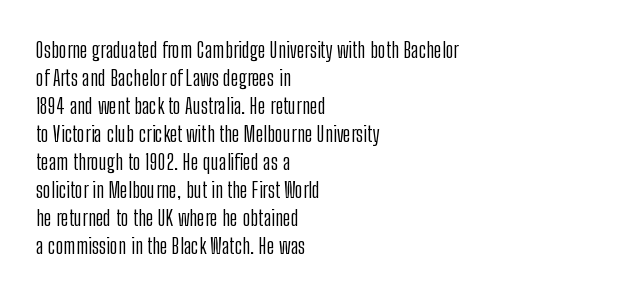
{"italic": "no", "bold": "no", "underline": "no", "align": "left", "line_spacing": "normal", "line_spacing_ratio": 1.27, "letter_spacing": "normal", "letter_spacing_em": 0.0, "glyph_px": 22}
